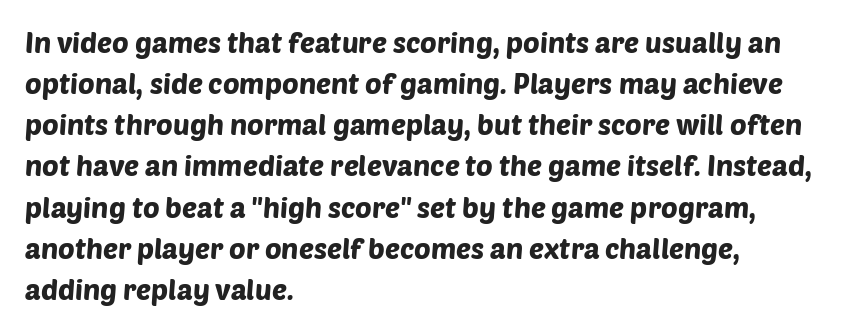
{"serif": "no", "width": "normal", "stroke_contrast": "low", "x_height": "large", "monospaced": "no", "underline": "no", "align": "left", "line_spacing": "normal", "line_spacing_ratio": 1.47, "letter_spacing": "normal", "letter_spacing_em": 0.0, "glyph_px": 28}
